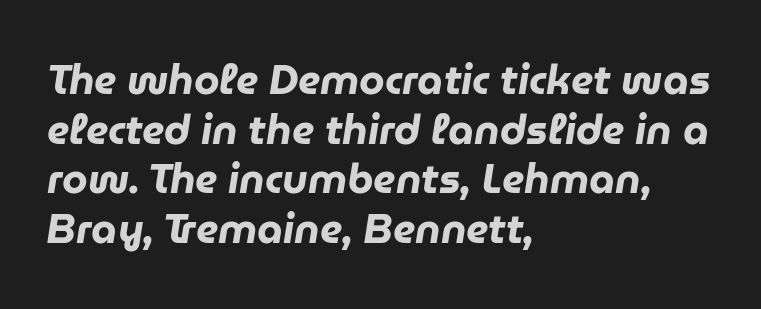
Q: Is the text bold? A: Yes.
Q: Is the text italic (slanted)? A: Yes, it leans right by about 9 degrees.
Q: Is the text underlined? A: No.
Q: How is the paragraph aligned? A: Left-aligned.
Q: Is the spacing between letters normal or unusually wide? A: Normal.
Q: Width (condensed, normal, or wide)? A: Normal.
Q: Stroke contrast? A: Low.
Q: x-height? A: Medium.
Q: Monospaced? A: No.
